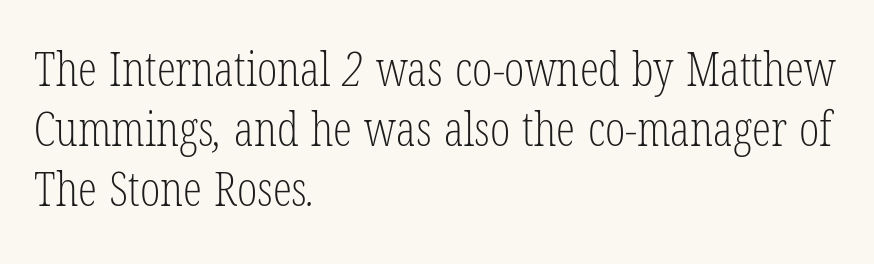
The image shows 48 px light, condensed serif type; set left-aligned, normal line spacing (1.25x), normal letter spacing, not underlined; low stroke contrast and a medium x-height.
